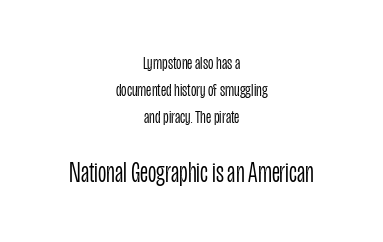
Normally led — the rows are evenly, conventionally spaced. The passage shown is typed in a proportional face where columns would drift. The paragraph has two soft edges and a firm central axis. Every character sits straight up, as roman type does.
